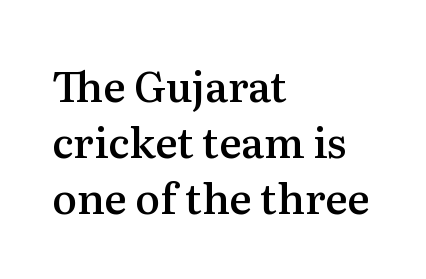
Q: Is the text bold? A: Semi-bold.
Q: Is the text italic (slanted)? A: No, it is upright.
Q: Is the typeface a serif or a sans-serif typeface? A: Serif.
Q: Is the text underlined? A: No.
Q: How is the paragraph aligned? A: Left-aligned.
Q: Is the spacing between letters normal or unusually wide? A: Normal.
Q: Is the spacing between lines tight, normal or loose? A: Normal.
Q: Width (condensed, normal, or wide)? A: Normal.
Q: Stroke contrast? A: Medium.
Q: x-height? A: Medium.
Q: Monospaced? A: No.
